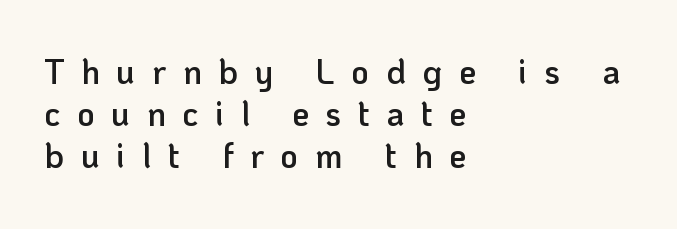
{"serif": "no", "italic": "no", "bold": "semi", "weight": "semibold", "width": "normal", "stroke_contrast": "low", "x_height": "medium", "monospaced": "no", "underline": "no", "align": "left", "line_spacing_ratio": 1.23, "letter_spacing": "wide", "letter_spacing_em": 0.49, "glyph_px": 34}
